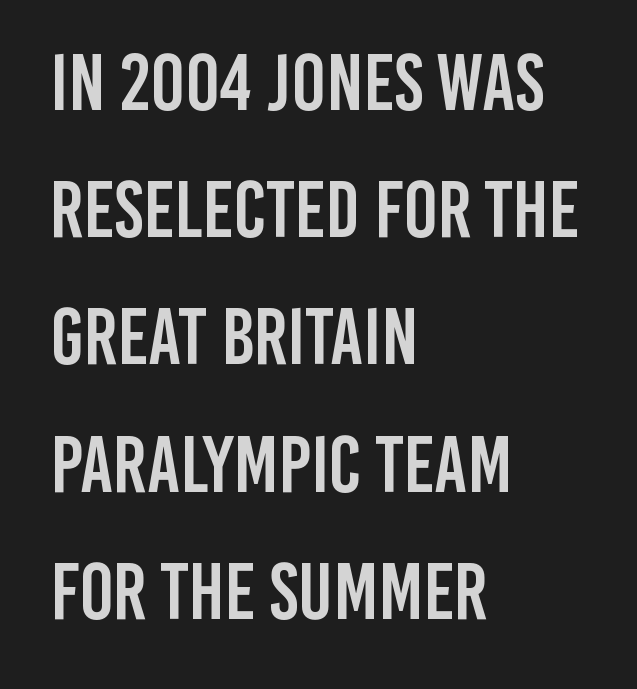
Q: Is the text italic (slanted)? A: No, it is upright.
Q: Is the typeface a serif or a sans-serif typeface? A: Sans-serif.
Q: Is the text underlined? A: No.
Q: How is the paragraph aligned? A: Left-aligned.
Q: Is the spacing between letters normal or unusually wide? A: Normal.
Q: Is the spacing between lines tight, normal or loose? A: Normal.
Q: Width (condensed, normal, or wide)? A: Condensed.
Q: Stroke contrast? A: Low.
Q: x-height? A: Large.
Q: Monospaced? A: No.
